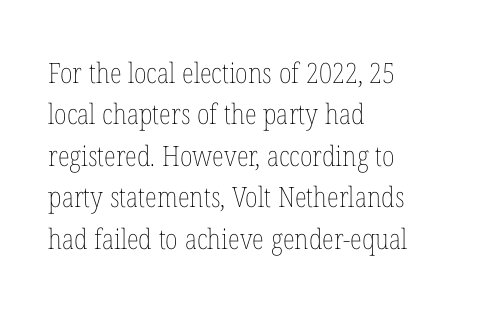
The image shows 28 px thin, condensed type, upright; set left-aligned, normal line spacing (1.48x), normal letter spacing, not underlined; low stroke contrast and a medium x-height.
